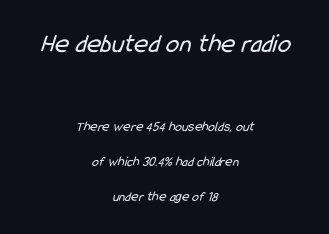
Q: Is the text bold? A: No.
Q: Is the text underlined? A: No.
Q: How is the paragraph aligned? A: Centered.
Q: Is the spacing between letters normal or unusually wide? A: Normal.
Q: Is the spacing between lines tight, normal or loose? A: Loose.
Q: Which block of text is set in a larger size, the first (top) or the second (bottom)? A: The first (top) one.
